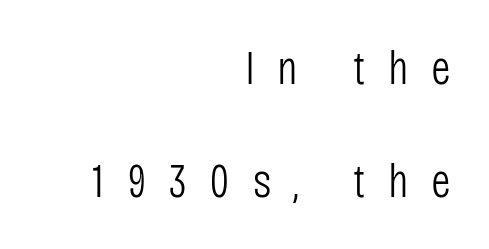
Q: Is the text bold? A: No.
Q: Is the text italic (slanted)? A: No, it is upright.
Q: Is the typeface a serif or a sans-serif typeface? A: Sans-serif.
Q: Is the text underlined? A: No.
Q: How is the paragraph aligned? A: Right-aligned.
Q: Is the spacing between letters normal or unusually wide? A: Unusually wide.
Q: Is the spacing between lines tight, normal or loose? A: Loose.
Q: Width (condensed, normal, or wide)? A: Condensed.
Q: Stroke contrast? A: Low.
Q: x-height? A: Large.
Q: Monospaced? A: No.
